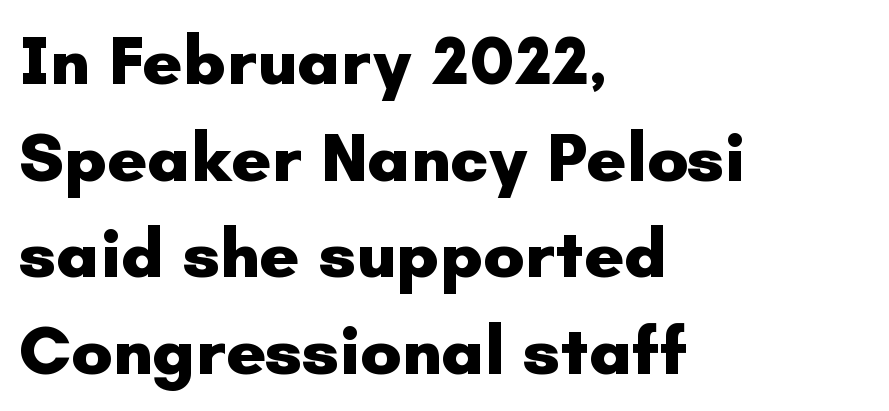
Q: Is the text bold? A: Yes.
Q: Is the text italic (slanted)? A: No, it is upright.
Q: Is the typeface a serif or a sans-serif typeface? A: Sans-serif.
Q: Is the text underlined? A: No.
Q: How is the paragraph aligned? A: Left-aligned.
Q: Is the spacing between letters normal or unusually wide? A: Normal.
Q: Is the spacing between lines tight, normal or loose? A: Normal.
Q: Width (condensed, normal, or wide)? A: Normal.
Q: Stroke contrast? A: Low.
Q: x-height? A: Small.
Q: Monospaced? A: No.
